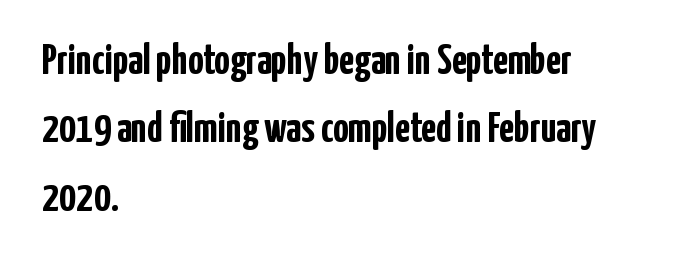
{"serif": "no", "italic": "no", "bold": "yes", "weight": "semibold", "width": "condensed", "stroke_contrast": "low", "x_height": "medium", "monospaced": "no", "underline": "no", "align": "left", "line_spacing": "normal", "line_spacing_ratio": 1.59, "letter_spacing": "normal", "letter_spacing_em": 0.0, "glyph_px": 43}
